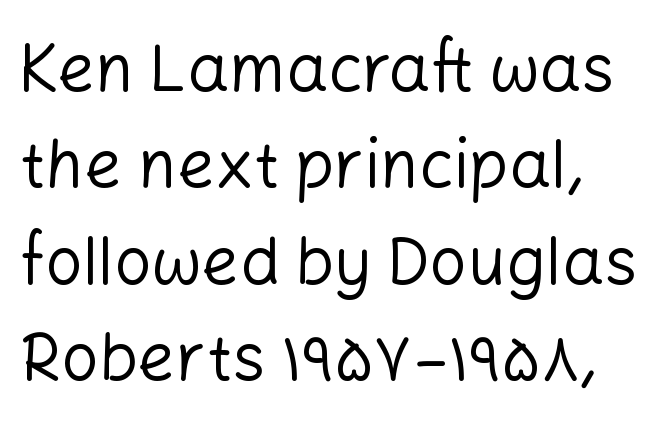
The font's upright variant was chosen for this text. The glyphs in this specimen are sans serif. The type is set solid horizontally, with unmodified tracking. The rows are spaced the way most documents space them. The typesetter chose a ragged-right arrangement here.
